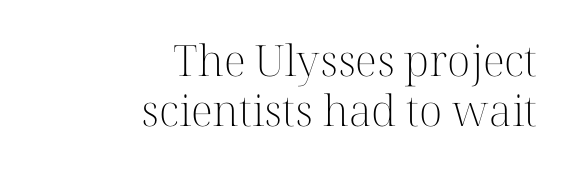
The image shows 43 px light serif type, upright; set right-aligned, line spacing 1.16x, normal letter spacing, not underlined; high stroke contrast and a medium x-height.
